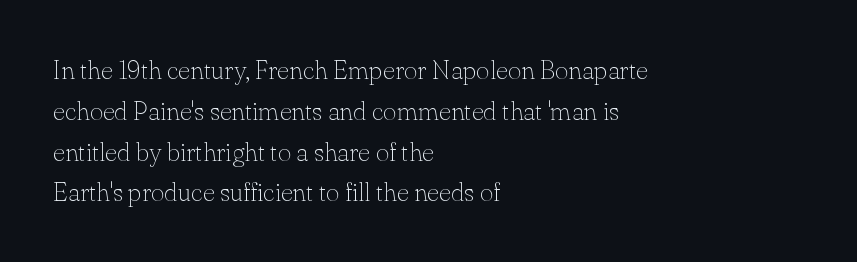
The image shows 26 px text type, upright; set left-aligned, normal line spacing (1.57x), normal letter spacing, not underlined.
